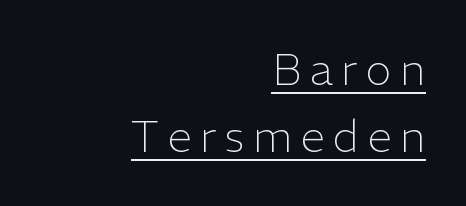
Here the designer chose a conventional face with non-uniform glyph widths. A quiet, ordinary-to-light weight characterises the typeface. A baseline rule has been typeset under these characters. Observe the absence of serifs on each vertical stroke in this sample. If you drew a line through each stem, it would be perfectly vertical.
